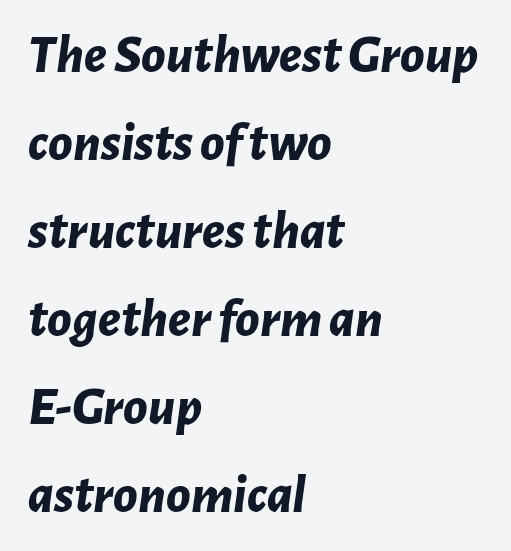
The image shows 55 px bold type, italic (leaning right); set left-aligned, normal line spacing (1.6x), normal letter spacing, not underlined; low stroke contrast and a medium x-height.
